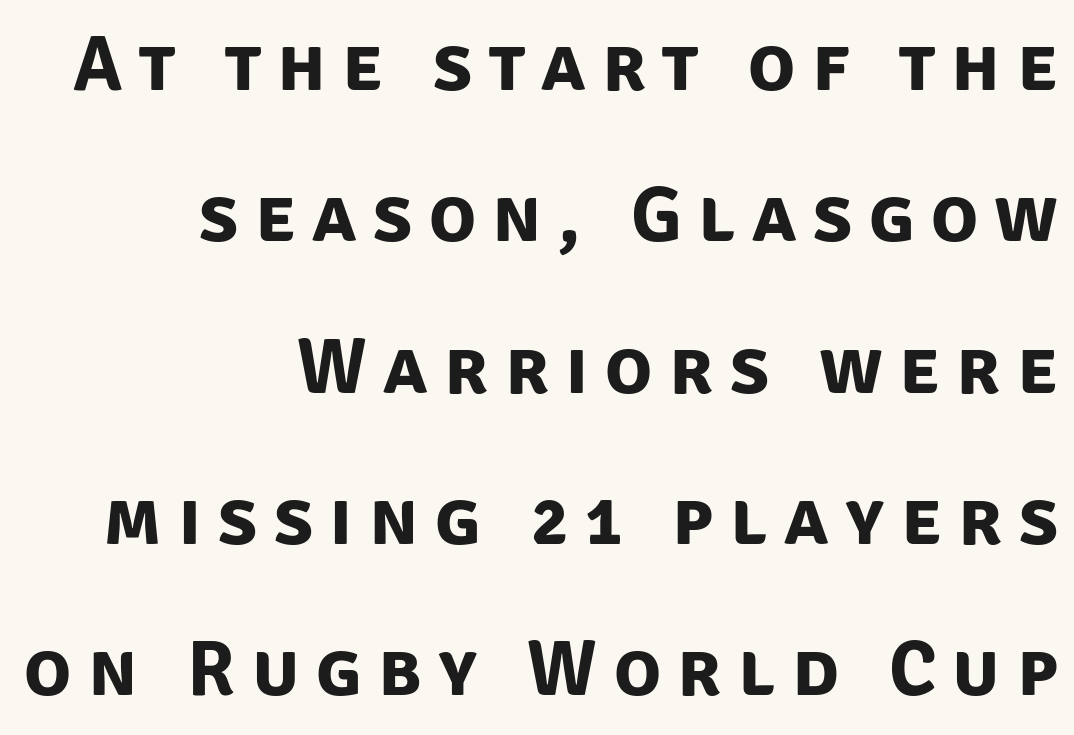
Q: Is the text bold? A: Yes.
Q: Is the typeface a serif or a sans-serif typeface? A: Sans-serif.
Q: Is the text underlined? A: No.
Q: How is the paragraph aligned? A: Right-aligned.
Q: Is the spacing between letters normal or unusually wide? A: Unusually wide.
Q: Is the spacing between lines tight, normal or loose? A: Loose.
Q: Width (condensed, normal, or wide)? A: Normal.
Q: Stroke contrast? A: Low.
Q: x-height? A: Large.
Q: Monospaced? A: No.
